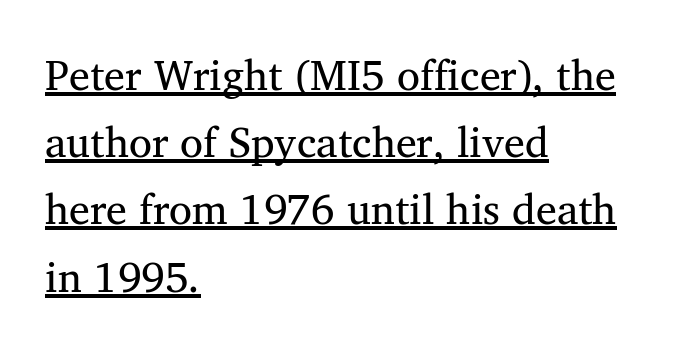
{"serif": "yes", "italic": "no", "bold": "no", "weight": "regular", "width": "normal", "stroke_contrast": "medium", "x_height": "medium", "monospaced": "no", "underline": "yes", "align": "left", "line_spacing": "normal", "line_spacing_ratio": 1.6, "letter_spacing": "normal", "letter_spacing_em": 0.0, "glyph_px": 42}
